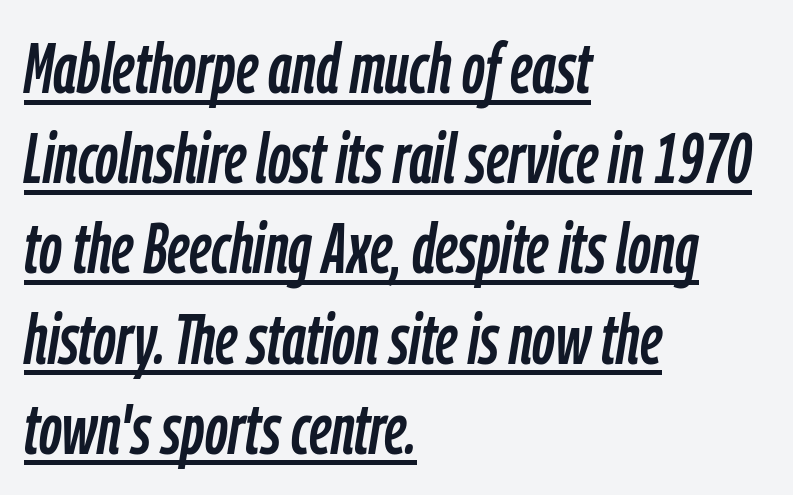
Q: Is the text italic (slanted)? A: Yes, it leans right by about 9 degrees.
Q: Is the text underlined? A: Yes.
Q: How is the paragraph aligned? A: Left-aligned.
Q: Is the spacing between letters normal or unusually wide? A: Normal.
Q: Is the spacing between lines tight, normal or loose? A: Normal.
Q: Width (condensed, normal, or wide)? A: Condensed.
Q: Stroke contrast? A: Low.
Q: x-height? A: Medium.
Q: Monospaced? A: No.
